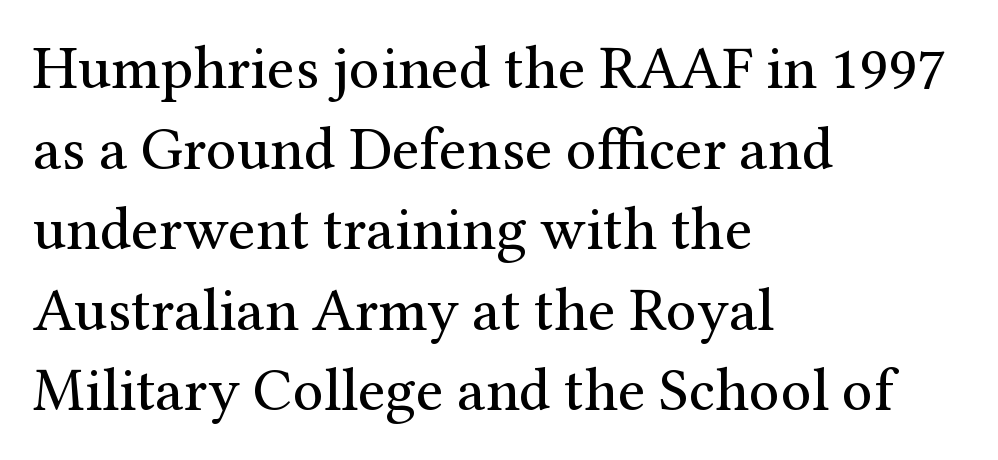
{"serif": "yes", "italic": "no", "bold": "no", "weight": "regular", "width": "normal", "stroke_contrast": "medium", "x_height": "medium", "monospaced": "no", "underline": "no", "align": "left", "line_spacing": "normal", "line_spacing_ratio": 1.32, "letter_spacing": "normal", "letter_spacing_em": 0.0, "glyph_px": 61}
